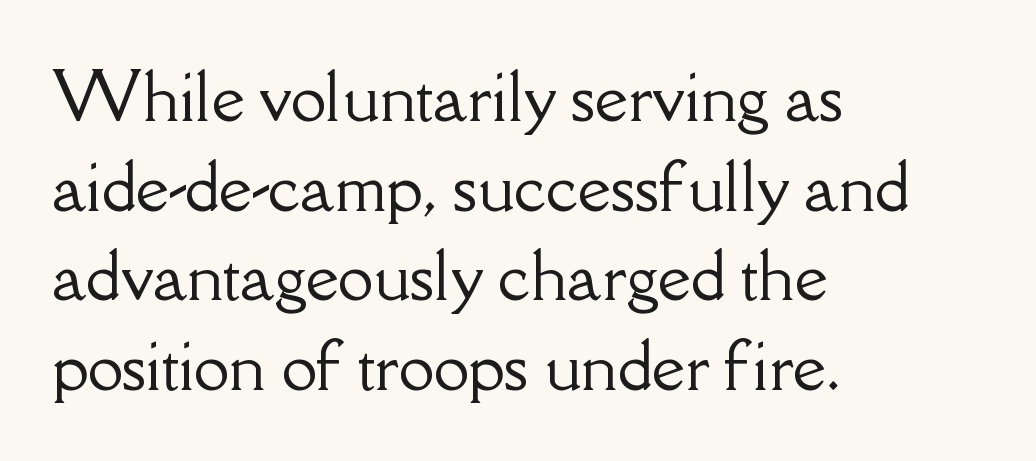
Q: Is the text italic (slanted)? A: No, it is upright.
Q: Is the typeface a serif or a sans-serif typeface? A: Serif.
Q: Is the text underlined? A: No.
Q: How is the paragraph aligned? A: Left-aligned.
Q: Is the spacing between letters normal or unusually wide? A: Normal.
Q: Is the spacing between lines tight, normal or loose? A: Normal.
Q: Width (condensed, normal, or wide)? A: Normal.
Q: Stroke contrast? A: Low.
Q: x-height? A: Small.
Q: Monospaced? A: No.
